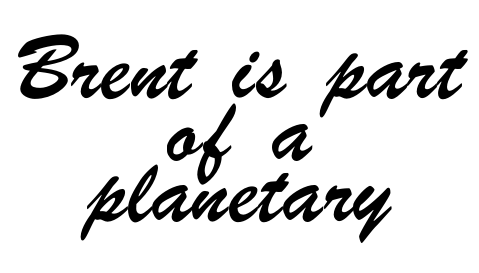
Just letters on the line, the space beneath them empty. Nothing unusual about the tracking: characters are spaced as the font intends. Typeset on center — no edge is straight. This sample has the flowing, uneven cadence of proportional lettering. The face used here is a sans, in the tradition of grotesques and geometrics. Successive baselines arrive at the customary interval.
